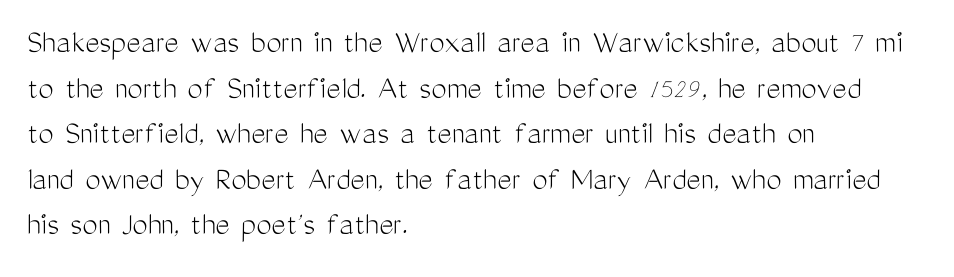
Left-aligned paragraph, ragged on the right. Nothing unusual about the tracking: characters are spaced as the font intends. If you measured baseline to baseline, you'd find a middling distance. The rendering uses natural spacing where letterforms have individual widths.
